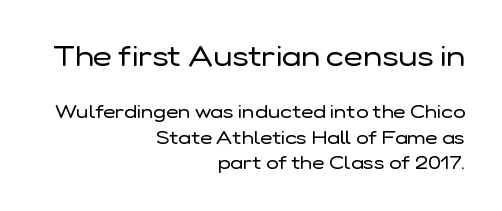
{"serif": "no", "italic": "no", "bold": "no", "weight": "regular", "width": "normal", "stroke_contrast": "low", "x_height": "medium", "monospaced": "no", "underline": "no", "align": "right", "line_spacing": "normal", "line_spacing_ratio": 1.34, "letter_spacing": "normal", "letter_spacing_em": 0.0, "larger_block": "first", "size_ratio": 1.53, "glyph_px": 29}
